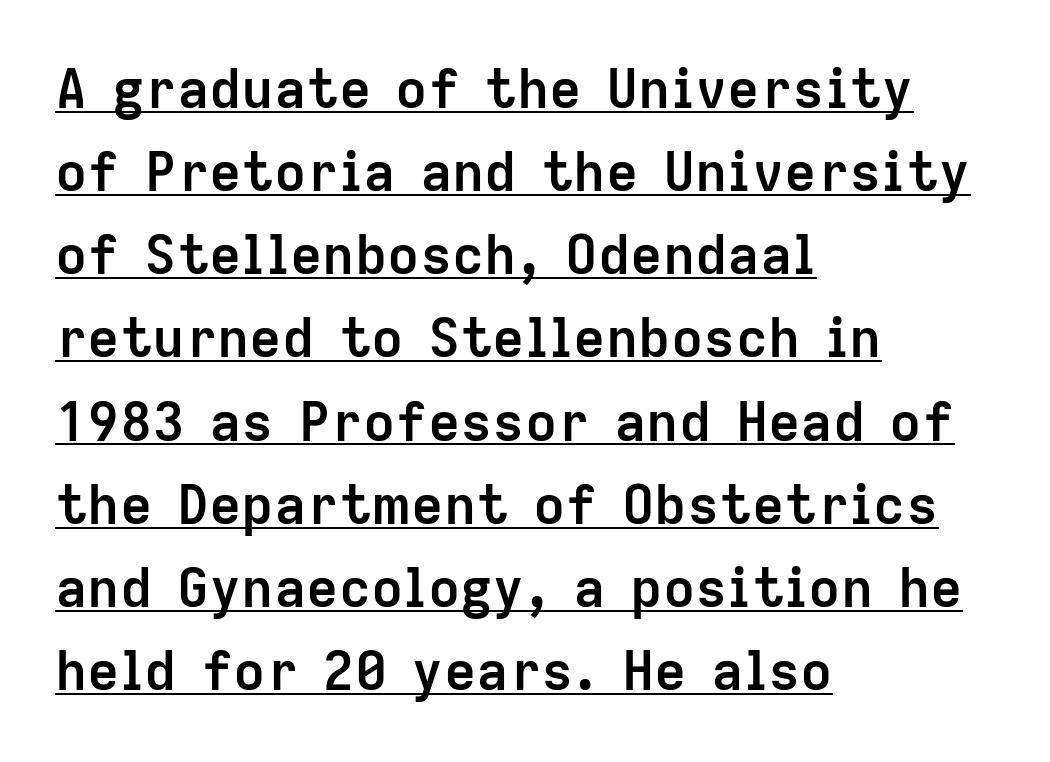
The image shows 54 px semibold sans-serif type, upright; set left-aligned, normal line spacing (1.54x), normal letter spacing, underlined; low stroke contrast and a medium x-height.
